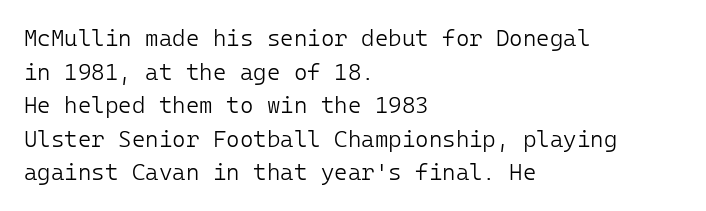
{"italic": "no", "bold": "no", "underline": "no", "align": "left", "line_spacing": "normal", "line_spacing_ratio": 1.46, "letter_spacing": "normal", "letter_spacing_em": 0.0, "glyph_px": 23}
